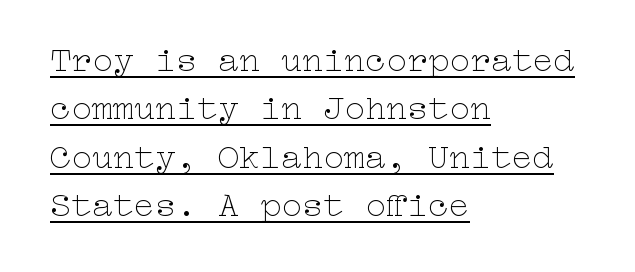
Q: Is the text bold? A: No.
Q: Is the text italic (slanted)? A: No, it is upright.
Q: Is the text underlined? A: Yes.
Q: How is the paragraph aligned? A: Left-aligned.
Q: Is the spacing between letters normal or unusually wide? A: Normal.
Q: Is the spacing between lines tight, normal or loose? A: Normal.
Q: Width (condensed, normal, or wide)? A: Wide.
Q: Stroke contrast? A: Low.
Q: x-height? A: Medium.
